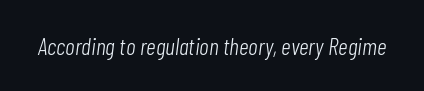
Words appear dense and cohesive because spacing is normal. The specimen omits any rule beneath the text block's lines. Is the type slanted? Yes — the strokes lean at a clear angle. Each stroke keeps to a modest, everyday thickness or less.
